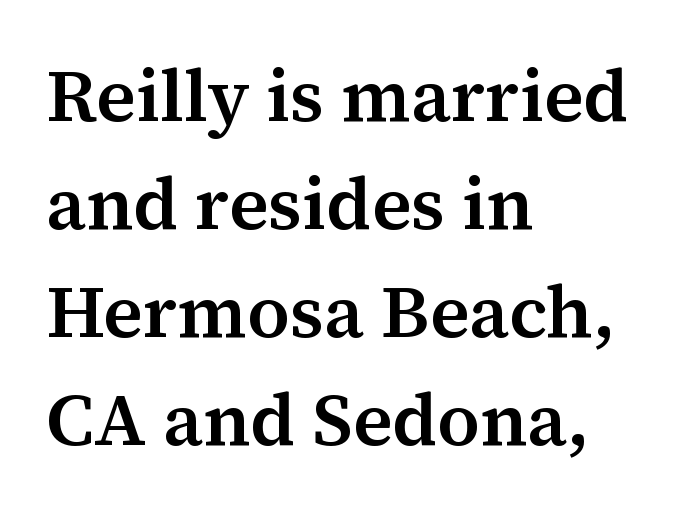
Is this a fixed-width face? No — the glyphs have proportional, varying widths. The face used here is rendered with its standard letterfit. This is the regular roman posture of the typeface. Where is the straight margin? On the left. Summary of vertical rhythm: regular, with standard interline spacing.
